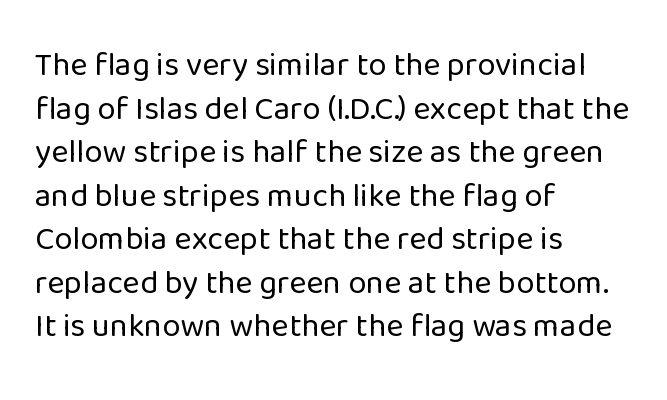
You could not count columns in this text — the font is proportionally spaced. These lines are set flush left with a ragged right edge. Ascenders rise straight up at ninety degrees. The passage shown stacks its lines at a standard gap. Bare-footed words on every line. Words appear dense and cohesive because spacing is normal.
